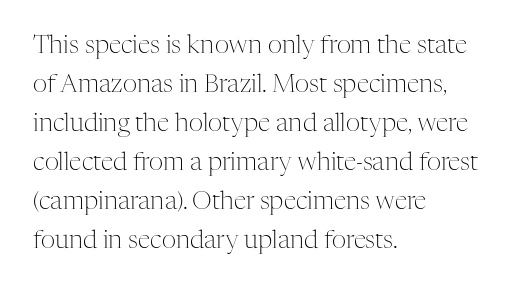
The space between consecutive lines is moderate. In terms of letterspacing, this is plain default setting. This rendering features lettering with no underline. Is the stroke heavy? The answer is a plain regular-or-lighter.
